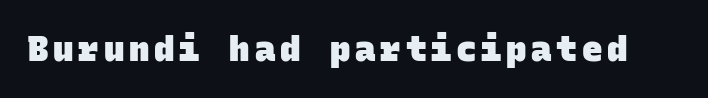
{"serif": "no", "bold": "yes", "weight": "heavy", "width": "normal", "stroke_contrast": "low", "x_height": "large", "monospaced": "yes", "underline": "no", "glyph_px": 34}
